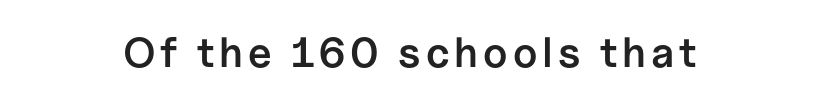
The type sits square on the baseline with zero lean. No word sits above an underline. The text was rendered using a sans face with plain stroke endings. Students, this is semibold: more ink than regular, less than bold. Horizontally, the lines are justified to the midpoint only.
